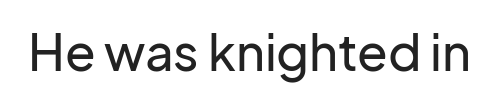
{"serif": "no", "italic": "no", "width": "normal", "stroke_contrast": "low", "x_height": "medium", "monospaced": "no", "underline": "no", "letter_spacing": "normal", "letter_spacing_em": 0.0, "glyph_px": 50}
